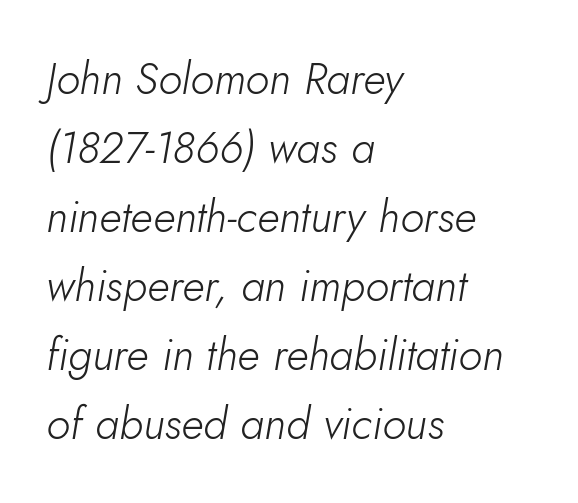
The image shows 44 px light type, italic (leaning right); set left-aligned, normal line spacing (1.57x), normal letter spacing, not underlined; low stroke contrast and a small x-height.
